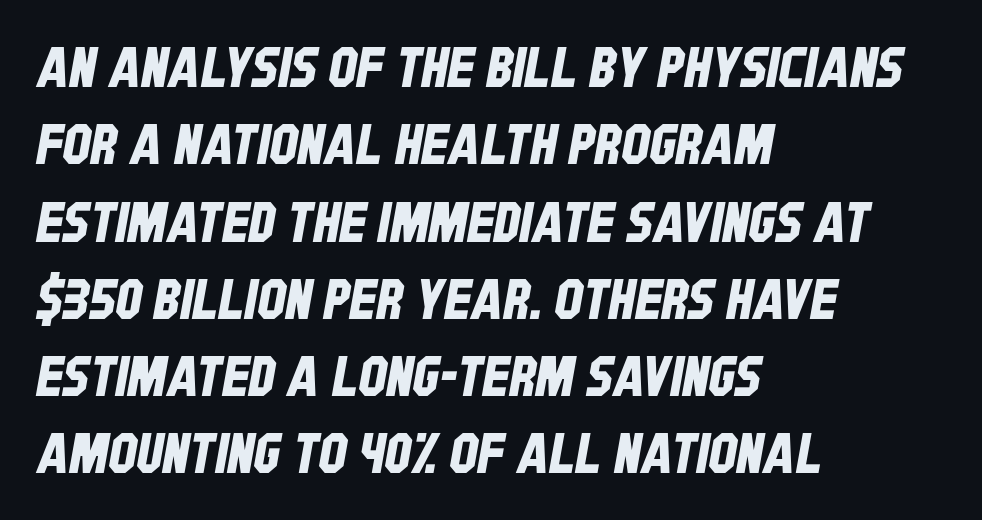
{"serif": "no", "width": "condensed", "stroke_contrast": "low", "x_height": "large", "monospaced": "no", "underline": "no", "align": "left", "line_spacing": "normal", "line_spacing_ratio": 1.38, "letter_spacing": "normal", "letter_spacing_em": 0.0, "glyph_px": 56}
